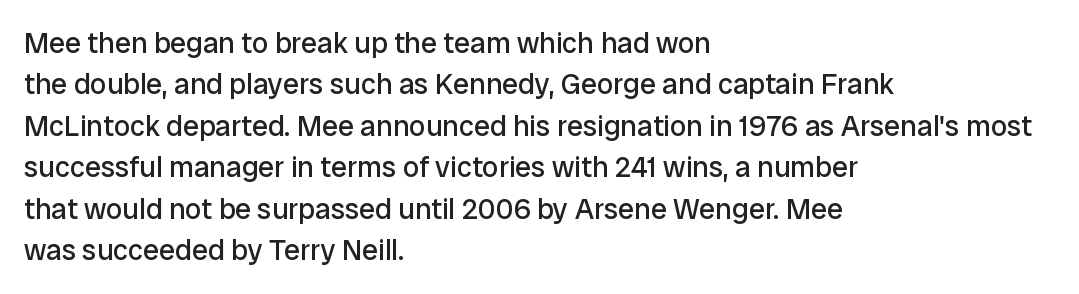
You can tell it's not italic because the verticals are truly vertical. The face used here is rendered with its standard letterfit. This rendering uses left alignment, leaving the right contour irregular. The space beneath each line is pristine and unruled.
